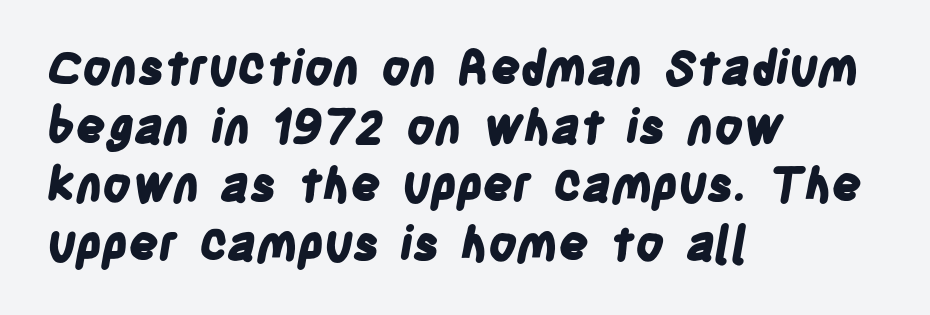
{"serif": "no", "bold": "yes", "weight": "bold", "width": "condensed", "stroke_contrast": "low", "x_height": "large", "monospaced": "no", "underline": "no", "align": "left", "line_spacing": "normal", "line_spacing_ratio": 1.25, "letter_spacing": "normal", "letter_spacing_em": 0.0, "glyph_px": 47}
